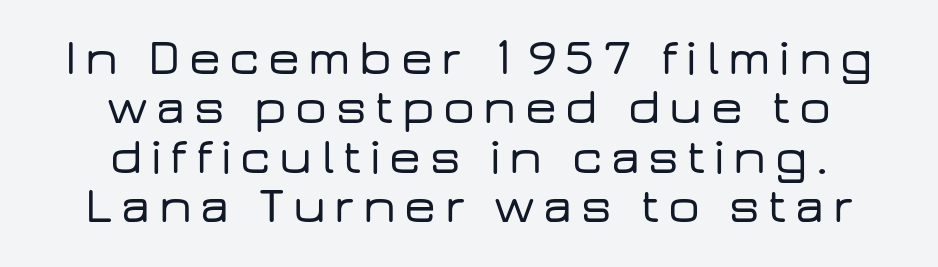
The space between consecutive lines is stingy. Spacing verdict: proportional, widths tailored to each character. These lines stack symmetrically, like a column narrowing and widening about its center. Italic? Not at all — the glyphs are vertical. Glance below the letters and you will spot only blank space. Nothing sits at the stroke ends, so this counts as sans-serif.
